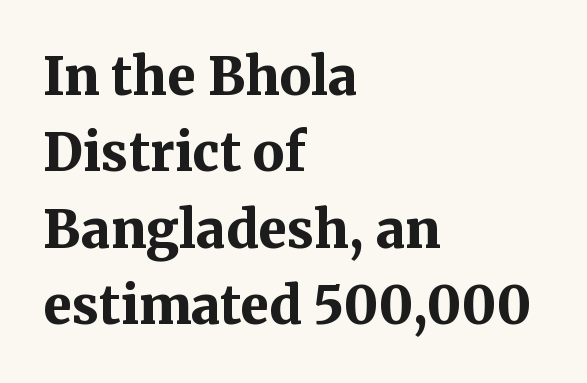
The baseline area is clear. Note the varied advance widths — an 'i' is clearly narrower than an 'm'. Observe the serifs anchoring each vertical stroke in this sample. Each word holds together tightly as a unit, with standard inter-letter gaps.
